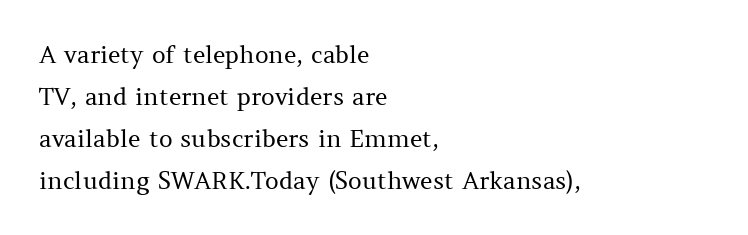
The image shows 24 px text type, upright; set left-aligned, line spacing 1.75x, normal letter spacing, not underlined.
